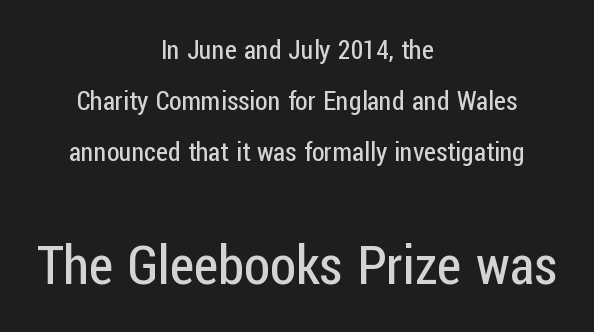
The image shows 53 px regular-weight, condensed sans-serif type, upright; set centered, loose line spacing (1.97x), normal letter spacing, not underlined; the second (bottom) block is 2.04x larger; low stroke contrast and a medium x-height.
